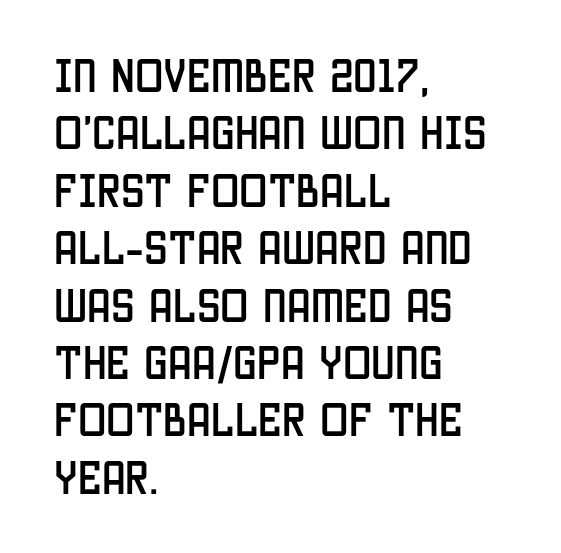
The image shows 38 px condensed sans-serif type, upright; set left-aligned, normal line spacing (1.51x), normal letter spacing, not underlined; low stroke contrast and a large x-height.
